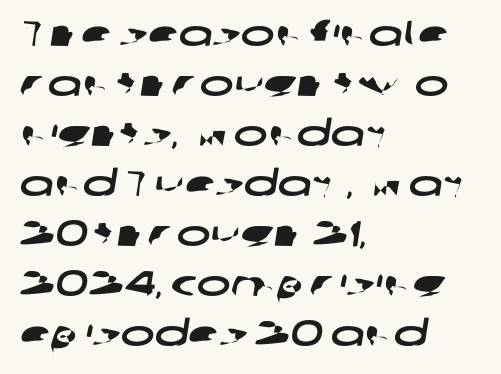
{"serif": "no", "width": "wide", "stroke_contrast": "low", "x_height": "medium", "monospaced": "no", "underline": "no", "align": "left", "line_spacing": "normal", "line_spacing_ratio": 1.39, "letter_spacing": "normal", "letter_spacing_em": 0.0, "glyph_px": 36}
